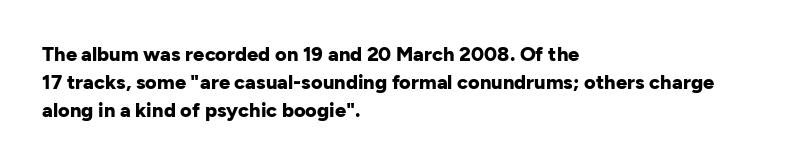
The image shows 20 px bold type, upright; set left-aligned, normal line spacing (1.41x), normal letter spacing, not underlined.
